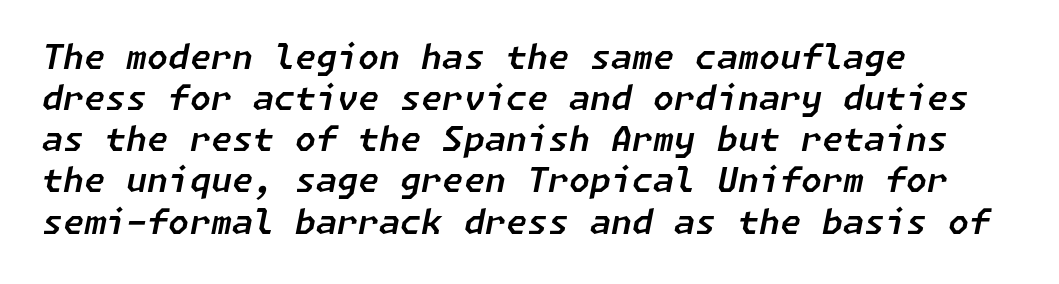
Nothing unusual about the tracking: characters are spaced as the font intends. Descenders hang freely into open space. The passage shown leans; its letterforms are oblique. The paragraph shown leans on its left margin.
